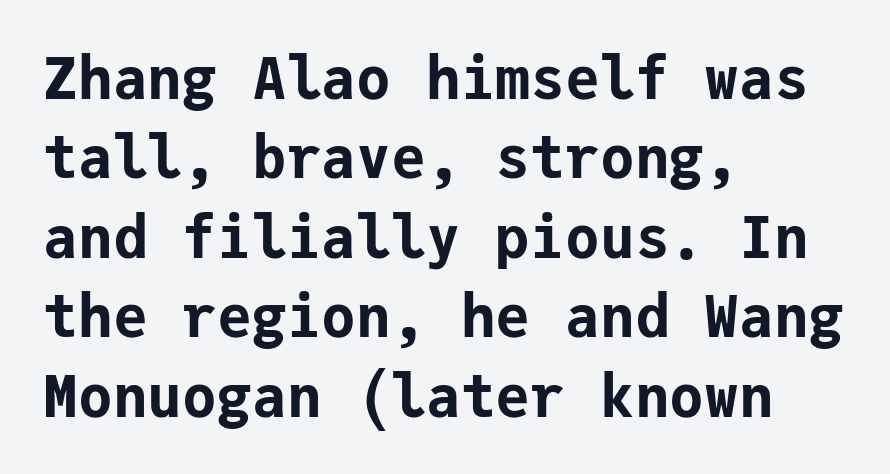
{"serif": "no", "italic": "no", "bold": "yes", "weight": "bold", "width": "normal", "stroke_contrast": "low", "x_height": "medium", "monospaced": "yes", "underline": "no", "align": "left", "line_spacing": "normal", "line_spacing_ratio": 1.37, "letter_spacing": "normal", "letter_spacing_em": 0.0, "glyph_px": 58}
